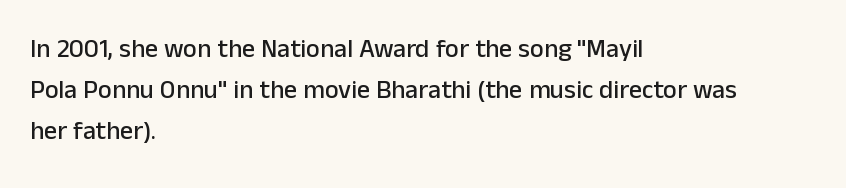
Descenders hang freely into open space. The font's upright variant was chosen for this text. Alignment: flush left. Leading: standard. The letterforms sit shoulder to shoulder at normal distance.
